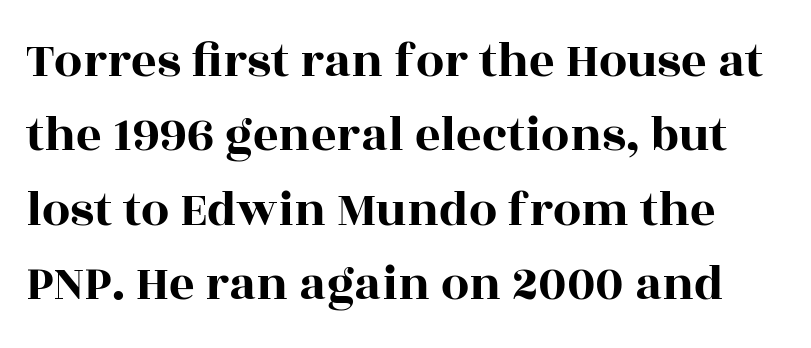
Q: Is the text italic (slanted)? A: No, it is upright.
Q: Is the typeface a serif or a sans-serif typeface? A: Serif.
Q: Is the text underlined? A: No.
Q: Is the spacing between letters normal or unusually wide? A: Normal.
Q: Is the spacing between lines tight, normal or loose? A: Normal.
Q: Width (condensed, normal, or wide)? A: Wide.
Q: x-height? A: Large.
Q: Monospaced? A: No.
